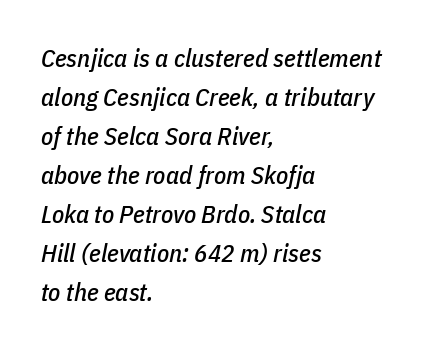
{"italic": "yes", "lean": "right", "slant_degrees": 11, "underline": "no", "align": "left", "line_spacing": "normal", "line_spacing_ratio": 1.56, "letter_spacing": "normal", "letter_spacing_em": 0.0, "glyph_px": 25}
